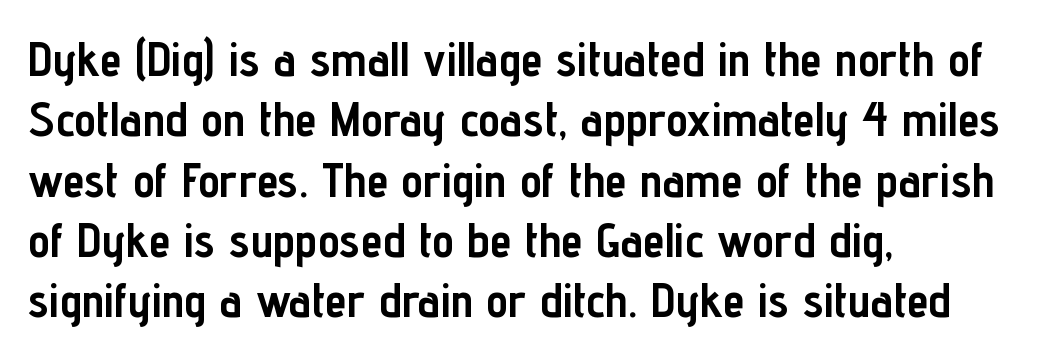
Does extra space separate the letters? No, they use regular spacing. The foot of each line stays bare and open. The rendering uses a bold face; every stroke is thick and dark. Are there feet on the stems? There aren't — it's a sans.
